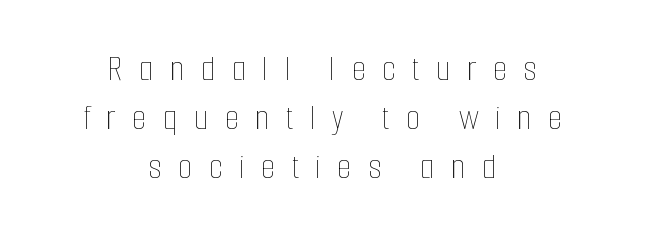
Q: Is the text bold? A: No.
Q: Is the text italic (slanted)? A: No, it is upright.
Q: Is the text underlined? A: No.
Q: How is the paragraph aligned? A: Centered.
Q: Is the spacing between letters normal or unusually wide? A: Unusually wide.
Q: Is the spacing between lines tight, normal or loose? A: Normal.
Q: Width (condensed, normal, or wide)? A: Condensed.
Q: Stroke contrast? A: Low.
Q: x-height? A: Medium.
Q: Monospaced? A: No.
